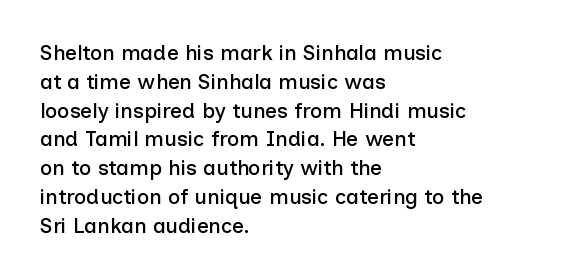
The compositor pushed each line to the left boundary. The strip under each line holds only bare page. When letters stand straight like this, we call the style roman or upright. Letter spacing: default. In terms of leading, this rendering sits right in the middle.
